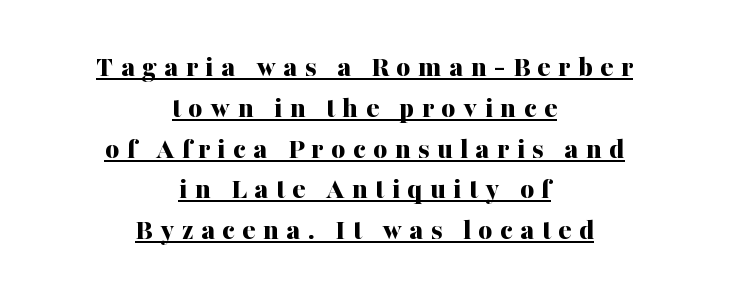
Q: Is the text bold? A: Yes.
Q: Is the text italic (slanted)? A: No, it is upright.
Q: Is the typeface a serif or a sans-serif typeface? A: Serif.
Q: Is the text underlined? A: Yes.
Q: How is the paragraph aligned? A: Centered.
Q: Is the spacing between letters normal or unusually wide? A: Unusually wide.
Q: Is the spacing between lines tight, normal or loose? A: Normal.
Q: Width (condensed, normal, or wide)? A: Normal.
Q: Stroke contrast? A: Medium.
Q: x-height? A: Medium.
Q: Monospaced? A: No.
